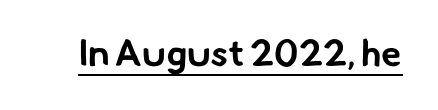
The image shows 37 px bold sans-serif type; set normal letter spacing, underlined; low stroke contrast and a small x-height.
